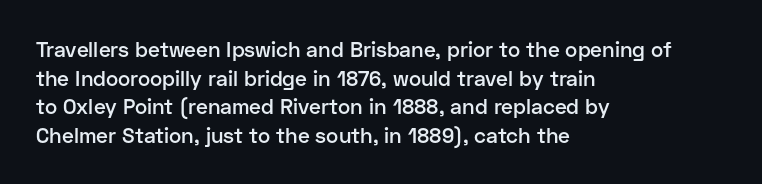
The image shows 21 px text type, upright; set left-aligned, normal line spacing (1.36x), normal letter spacing, not underlined.
